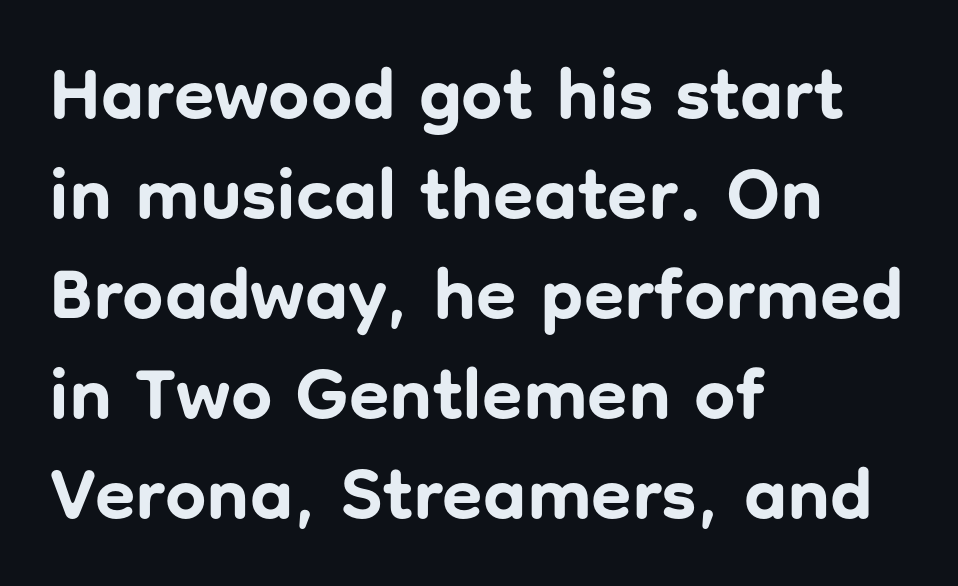
How heavy is the stroke? Heavy — this is a bold. Descender tails drop into unmarked territory. Spacing verdict: proportional, widths tailored to each character. This sample uses an upright cut, with every glyph sitting square on the baseline.
